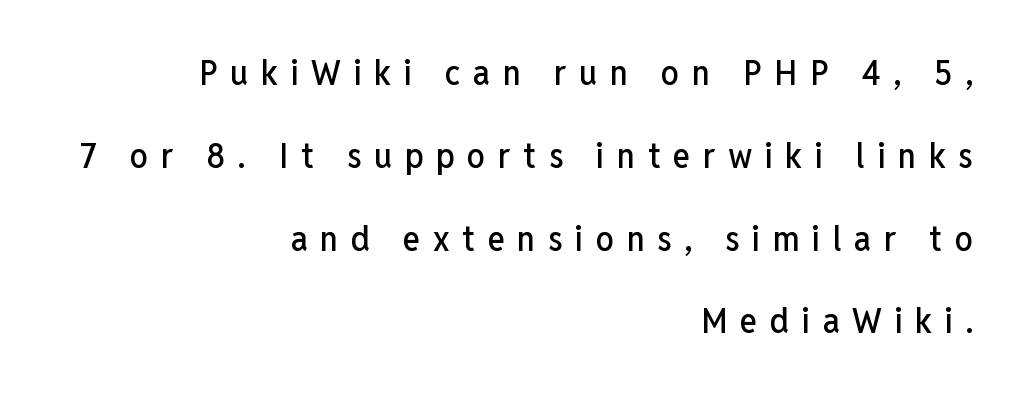
{"serif": "no", "italic": "no", "width": "condensed", "stroke_contrast": "low", "x_height": "medium", "monospaced": "no", "underline": "no", "align": "right", "line_spacing": "loose", "line_spacing_ratio": 2.3, "letter_spacing": "wide", "letter_spacing_em": 0.35, "glyph_px": 36}
